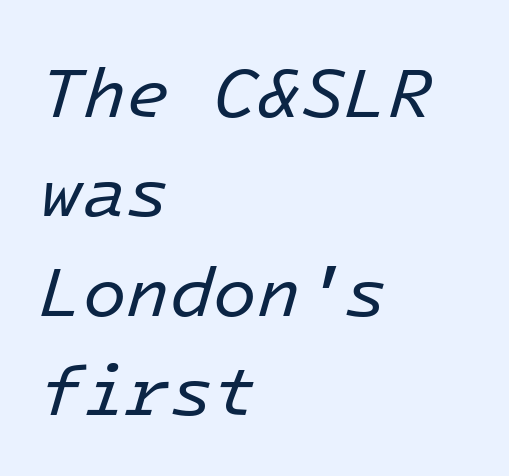
The image shows 71 px regular-weight type, italic (leaning right), monospaced; set left-aligned, normal line spacing (1.4x), normal letter spacing, not underlined; low stroke contrast and a medium x-height.
